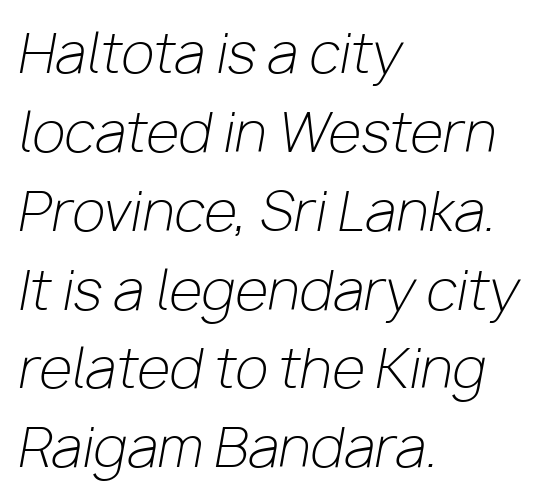
The image shows 54 px light type, italic (leaning right); set left-aligned, normal line spacing (1.46x), normal letter spacing, not underlined; low stroke contrast and a medium x-height.
